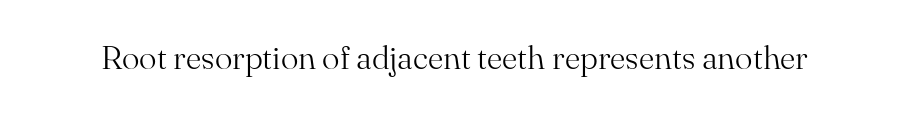
{"serif": "yes", "italic": "no", "bold": "no", "weight": "light", "width": "normal", "stroke_contrast": "medium", "x_height": "small", "monospaced": "no", "underline": "no", "letter_spacing": "normal", "letter_spacing_em": 0.0, "glyph_px": 33}
